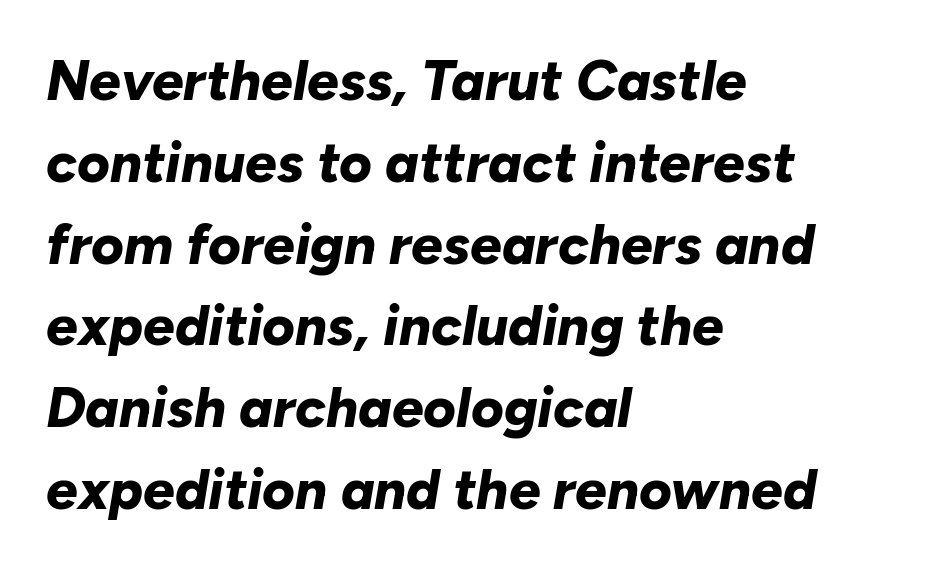
{"italic": "yes", "lean": "right", "slant_degrees": 10, "bold": "yes", "weight": "bold", "width": "normal", "stroke_contrast": "low", "x_height": "medium", "monospaced": "no", "underline": "no", "align": "left", "line_spacing": "normal", "line_spacing_ratio": 1.46, "letter_spacing": "normal", "letter_spacing_em": 0.0, "glyph_px": 56}
